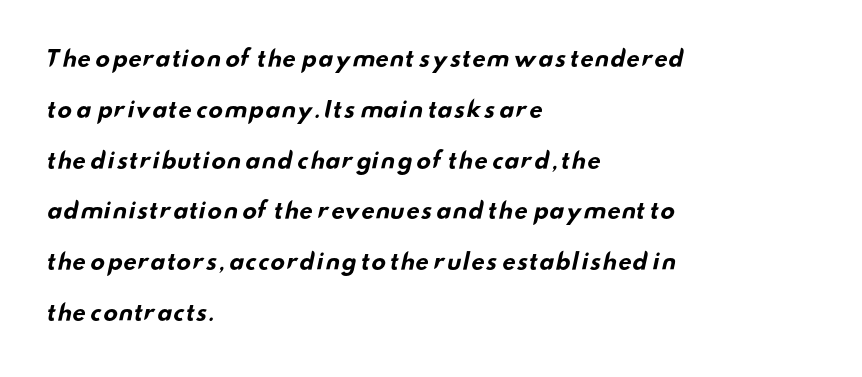
Q: Is the text bold? A: Yes.
Q: Is the text underlined? A: No.
Q: How is the paragraph aligned? A: Left-aligned.
Q: Is the spacing between letters normal or unusually wide? A: Normal.
Q: Is the spacing between lines tight, normal or loose? A: Loose.
